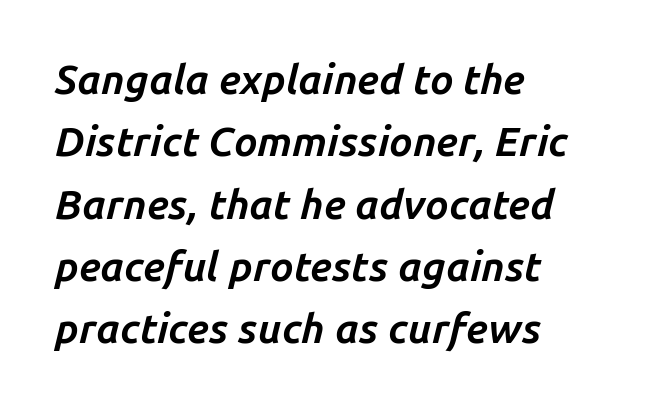
The lines are quadded left. What's the leading like? Ordinary, nothing unusual. The string is rendered with underlining switched off. The glyphs have the mass of a bold cut. This sample uses an oblique cut, with every glyph tilted off the vertical. Observe the ordinary spacing: letters are neighbours, not strangers.
